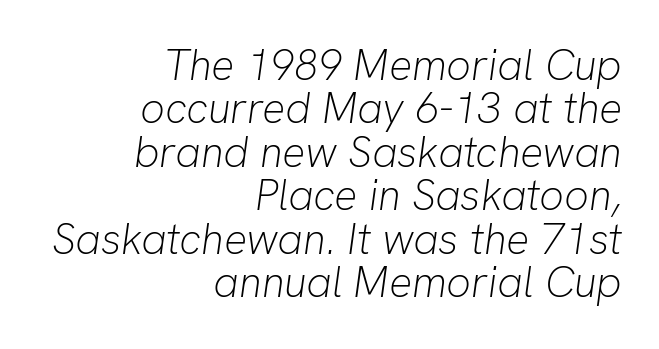
The image shows 43 px light type, italic (leaning right); set right-aligned, tight line spacing (1.01x), normal letter spacing, not underlined; low stroke contrast and a medium x-height.
